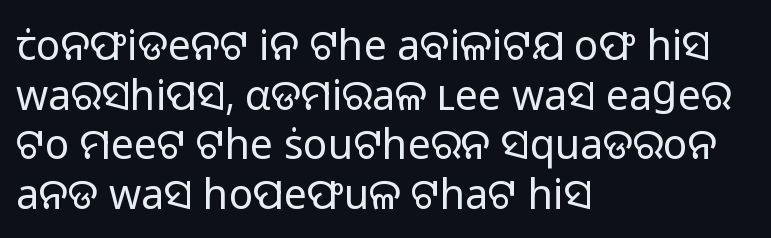
The image shows 41 px regular-weight sans-serif type, upright; set left-aligned, line spacing 1.21x, normal letter spacing, not underlined; low stroke contrast and a medium x-height.
